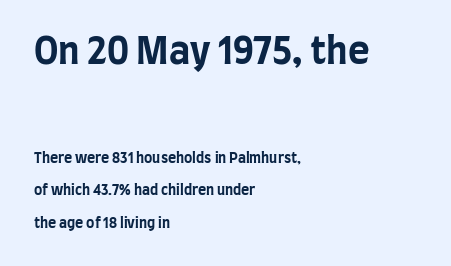
The image shows 37 px bold, condensed sans-serif type, upright; set left-aligned, loose line spacing (2.35x), normal letter spacing, not underlined; the first (top) block is 2.64x larger; low stroke contrast and a large x-height.
